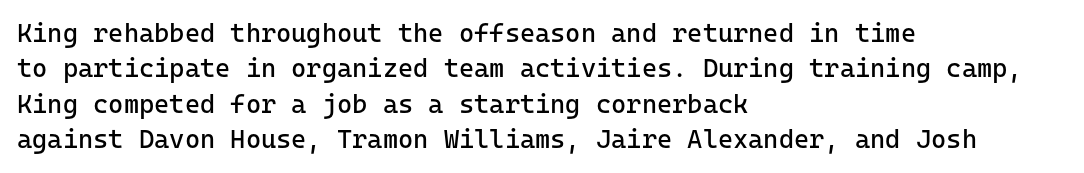
{"italic": "no", "bold": "no", "underline": "no", "align": "left", "line_spacing": "normal", "line_spacing_ratio": 1.36, "letter_spacing": "normal", "letter_spacing_em": 0.0, "glyph_px": 26}
